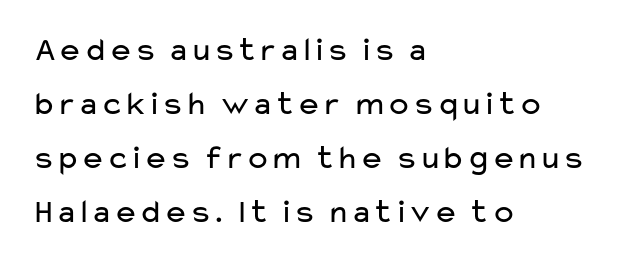
In terms of letterspacing, this is plain default setting. Line beginnings align vertically; line endings do not. Unlike a traditional serif, this face leaves its strokes unadorned. Designer's note — italics off, roman on.
